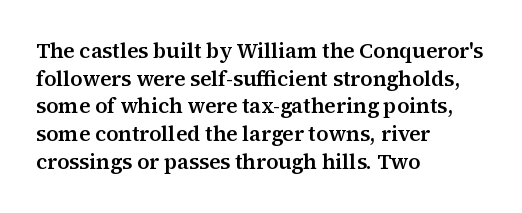
{"italic": "no", "underline": "no", "align": "left", "line_spacing": "normal", "line_spacing_ratio": 1.32, "letter_spacing": "normal", "letter_spacing_em": 0.0, "glyph_px": 21}
